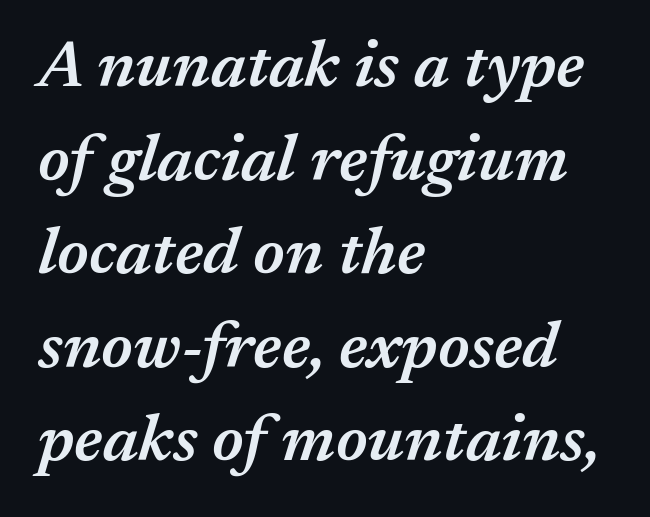
Q: Is the text bold? A: Semi-bold.
Q: Is the text italic (slanted)? A: Yes, it leans right by about 17 degrees.
Q: Is the text underlined? A: No.
Q: How is the paragraph aligned? A: Left-aligned.
Q: Is the spacing between letters normal or unusually wide? A: Normal.
Q: Is the spacing between lines tight, normal or loose? A: Normal.
Q: Width (condensed, normal, or wide)? A: Normal.
Q: Stroke contrast? A: Medium.
Q: x-height? A: Medium.
Q: Monospaced? A: No.
